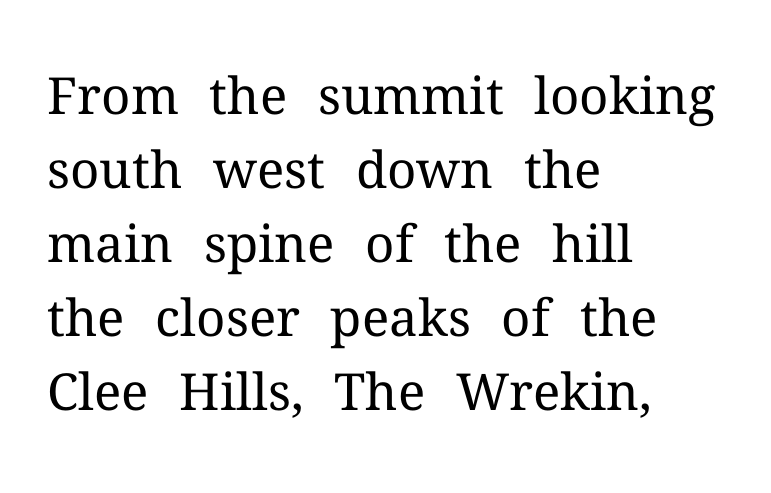
{"serif": "yes", "italic": "no", "bold": "no", "weight": "regular", "width": "normal", "stroke_contrast": "medium", "x_height": "medium", "monospaced": "no", "underline": "no", "align": "left", "line_spacing": "normal", "line_spacing_ratio": 1.45, "letter_spacing": "normal", "letter_spacing_em": 0.0, "glyph_px": 51}
